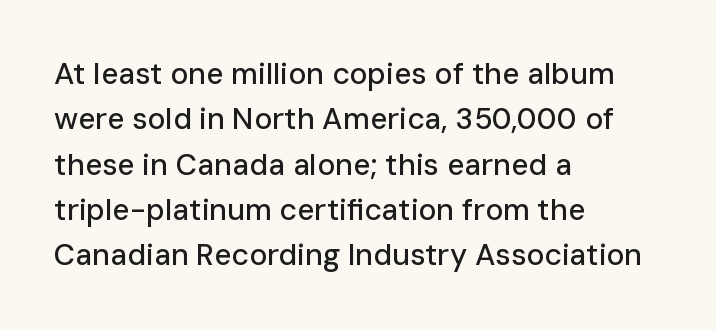
Q: Is the text italic (slanted)? A: No, it is upright.
Q: Is the typeface a serif or a sans-serif typeface? A: Sans-serif.
Q: Is the text underlined? A: No.
Q: How is the paragraph aligned? A: Left-aligned.
Q: Is the spacing between letters normal or unusually wide? A: Normal.
Q: Is the spacing between lines tight, normal or loose? A: Normal.
Q: Width (condensed, normal, or wide)? A: Normal.
Q: Stroke contrast? A: Low.
Q: x-height? A: Medium.
Q: Monospaced? A: No.
